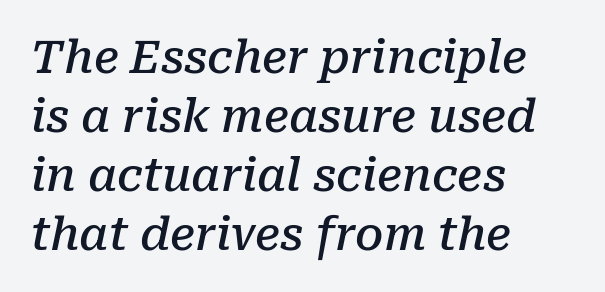
Q: Is the text bold? A: Semi-bold.
Q: Is the text italic (slanted)? A: Yes, it leans right by about 10 degrees.
Q: Is the typeface a serif or a sans-serif typeface? A: Serif.
Q: Is the text underlined? A: No.
Q: How is the paragraph aligned? A: Left-aligned.
Q: Is the spacing between letters normal or unusually wide? A: Normal.
Q: Is the spacing between lines tight, normal or loose? A: Normal.
Q: Width (condensed, normal, or wide)? A: Normal.
Q: Stroke contrast? A: Low.
Q: x-height? A: Medium.
Q: Monospaced? A: No.
